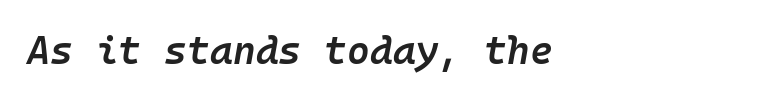
The baseline area is clear. Its strokes are somewhat broadened, the hallmark of semibold type. You could count columns in this text — the font is strictly monospaced. The face used here is rendered with its standard letterfit.
